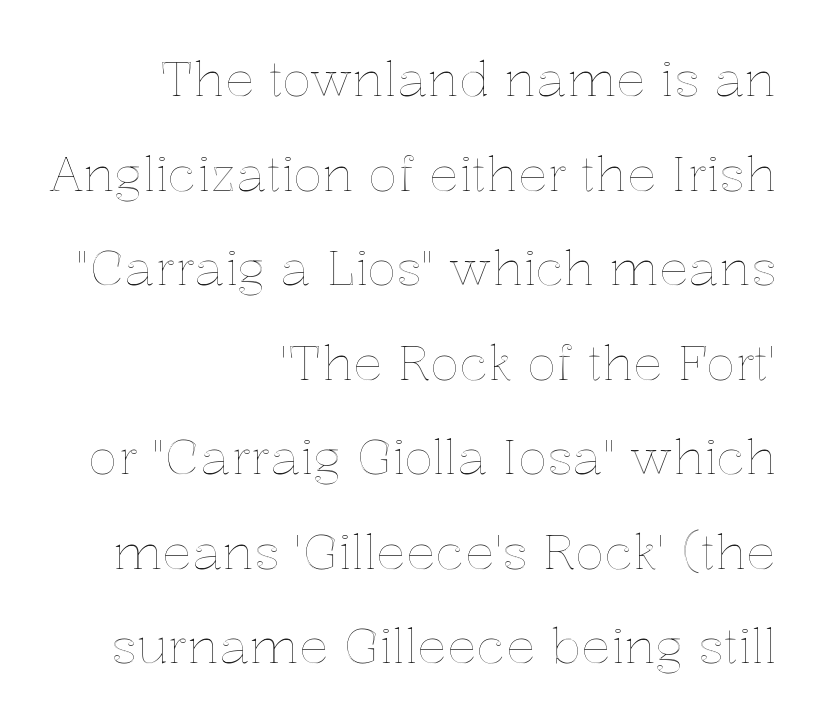
You can tell it's not italic because the verticals are truly vertical. The compositor pushed each line to the right boundary. The space between consecutive lines is lavish. Honestly, the letter spacing is just normal — you wouldn't notice it. Just letters on the line, the space beneath them empty. Varying glyph widths throughout — classic text-font behaviour.
